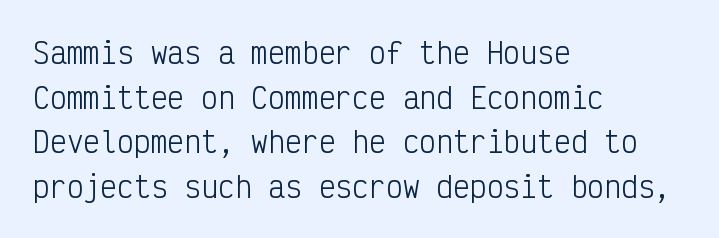
Caption: face not bold, strokes unweighted. Every character sits straight up, as roman type does. Think of a typewriter: that constant character pitch is what you see here. Every row of glyphs begins at an identical x-position on the left. A typesetter would call this zero additional tracking.
